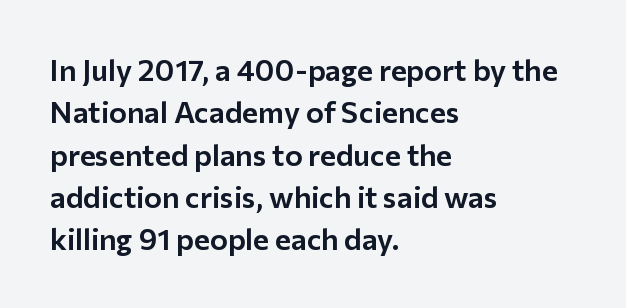
{"serif": "no", "italic": "no", "width": "normal", "stroke_contrast": "low", "x_height": "medium", "monospaced": "no", "underline": "no", "align": "left", "line_spacing": "normal", "line_spacing_ratio": 1.41, "letter_spacing": "normal", "letter_spacing_em": 0.0, "glyph_px": 30}
